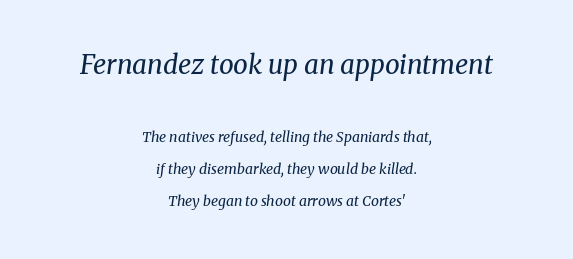
Does extra space separate the letters? No, they use regular spacing. The rendering uses a large line-height, opening up the rows. Horizontal alignment here is central, giving a formal, balanced look. Stems here are at most as thick as an everyday book face.
